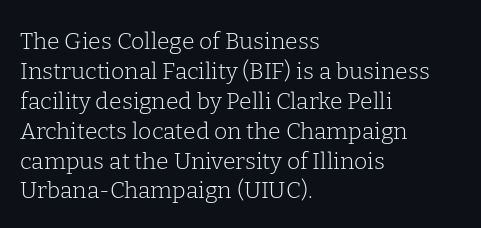
{"italic": "no", "bold": "no", "underline": "no", "align": "left", "line_spacing": "normal", "line_spacing_ratio": 1.3, "letter_spacing": "normal", "letter_spacing_em": 0.0, "glyph_px": 23}
